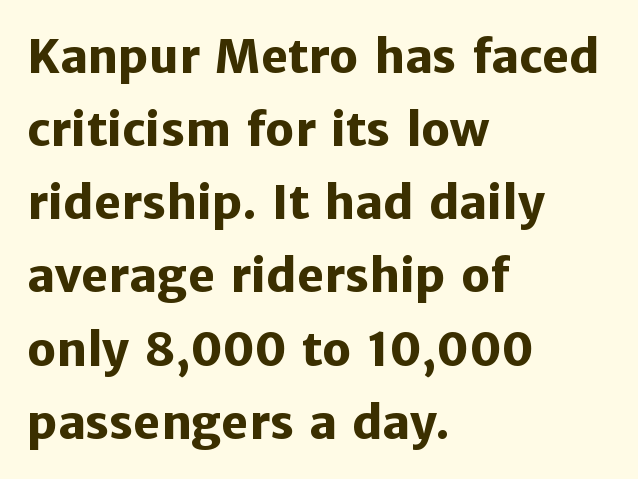
The image shows 46 px heavy sans-serif type, upright; set left-aligned, normal line spacing (1.59x), normal letter spacing, not underlined; low stroke contrast and a medium x-height.
